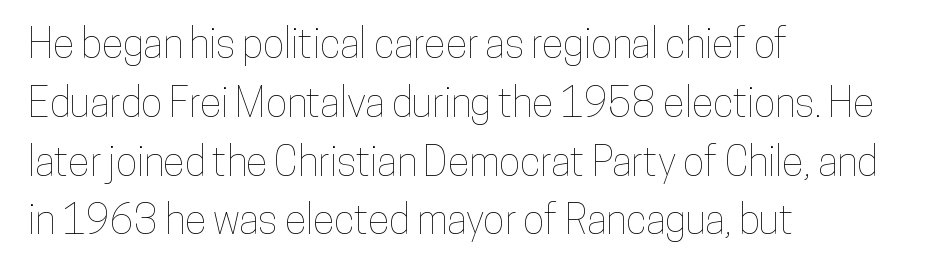
Q: Is the text italic (slanted)? A: No, it is upright.
Q: Is the text underlined? A: No.
Q: How is the paragraph aligned? A: Left-aligned.
Q: Is the spacing between letters normal or unusually wide? A: Normal.
Q: Is the spacing between lines tight, normal or loose? A: Normal.
Q: Width (condensed, normal, or wide)? A: Condensed.
Q: Stroke contrast? A: Low.
Q: x-height? A: Medium.
Q: Monospaced? A: No.
